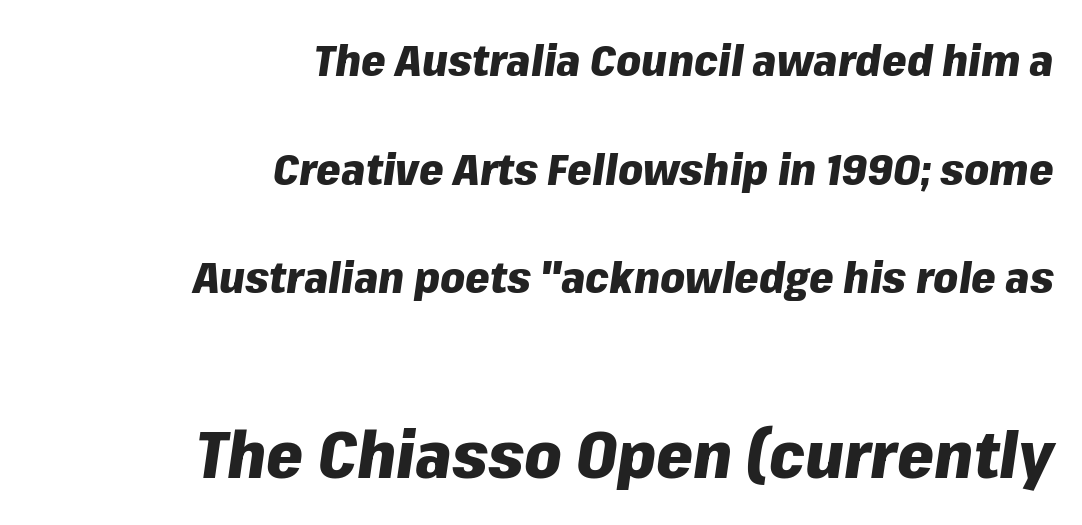
The image shows 66 px heavy type, italic (leaning right); set right-aligned, loose line spacing (2.47x), normal letter spacing, not underlined; the second (bottom) block is 1.5x larger; low stroke contrast and a medium x-height.
